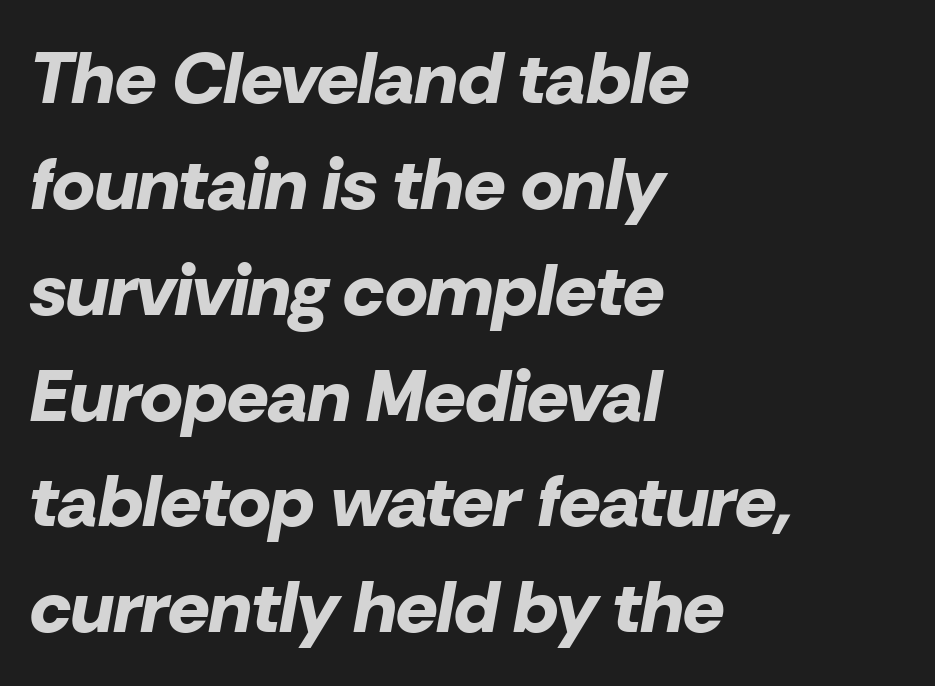
{"italic": "yes", "lean": "right", "slant_degrees": 10, "bold": "yes", "weight": "bold", "width": "normal", "stroke_contrast": "low", "x_height": "medium", "monospaced": "no", "underline": "no", "align": "left", "line_spacing": "normal", "line_spacing_ratio": 1.45, "letter_spacing": "normal", "letter_spacing_em": 0.0, "glyph_px": 73}
